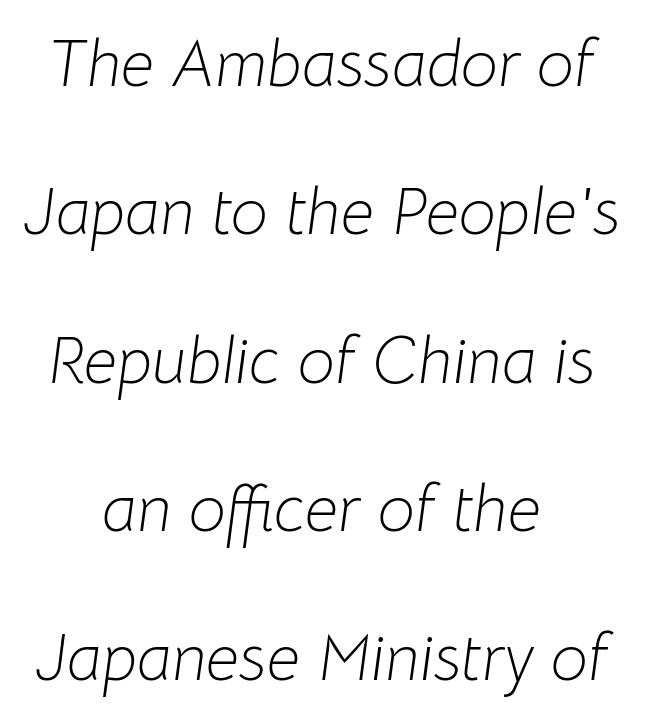
Q: Is the text bold? A: No.
Q: Is the text italic (slanted)? A: Yes, it leans right by about 8 degrees.
Q: Is the text underlined? A: No.
Q: How is the paragraph aligned? A: Centered.
Q: Is the spacing between letters normal or unusually wide? A: Normal.
Q: Is the spacing between lines tight, normal or loose? A: Loose.
Q: Width (condensed, normal, or wide)? A: Normal.
Q: Stroke contrast? A: Low.
Q: x-height? A: Medium.
Q: Monospaced? A: No.
